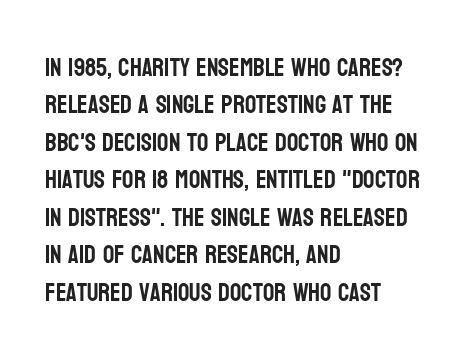
{"italic": "no", "underline": "no", "align": "left", "line_spacing": "normal", "line_spacing_ratio": 1.5, "letter_spacing": "normal", "letter_spacing_em": 0.0, "glyph_px": 25}
